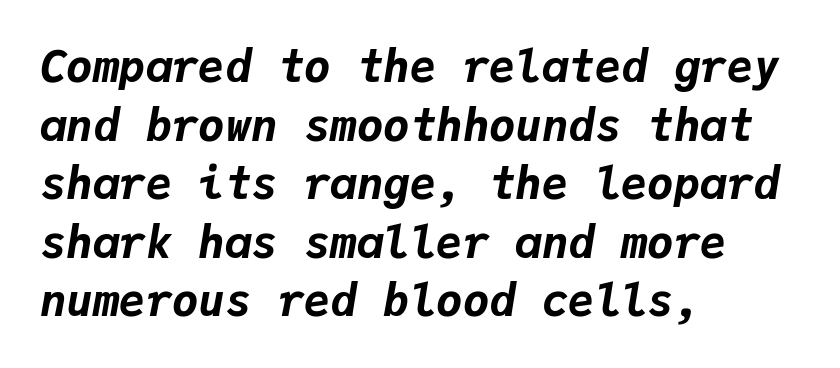
The image shows 44 px bold type, italic (leaning right), monospaced; set left-aligned, normal line spacing (1.33x), normal letter spacing, not underlined; low stroke contrast and a medium x-height.
